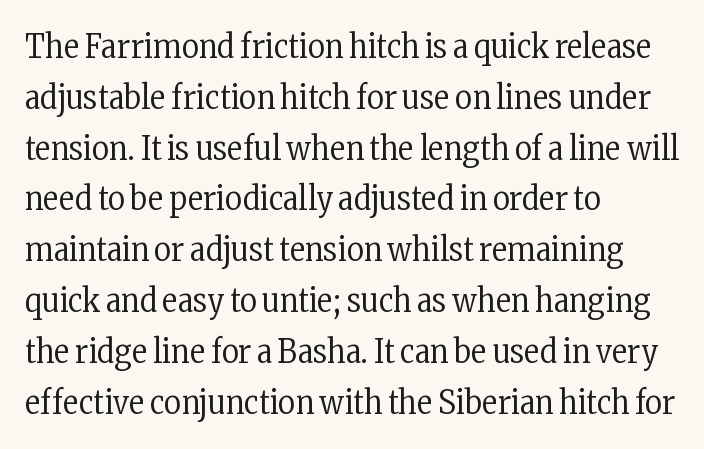
In terms of posture, this sample is upright. This rendering uses left alignment, leaving the right contour irregular. Does the leading feel generous? No, just average. Words float on clear page, feet unadorned.
